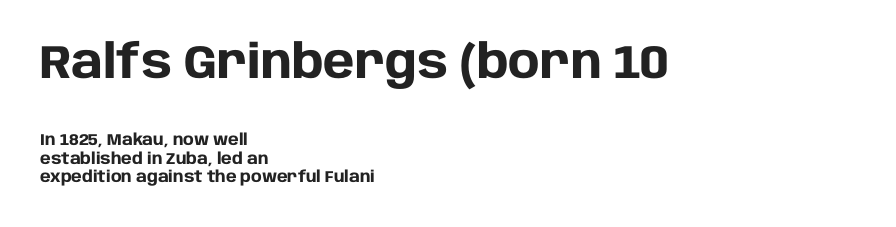
{"serif": "no", "italic": "no", "bold": "yes", "weight": "heavy", "width": "normal", "stroke_contrast": "low", "x_height": "large", "monospaced": "no", "underline": "no", "align": "left", "line_spacing_ratio": 1.16, "letter_spacing": "normal", "letter_spacing_em": 0.0, "larger_block": "first", "size_ratio": 2.94, "glyph_px": 47}
